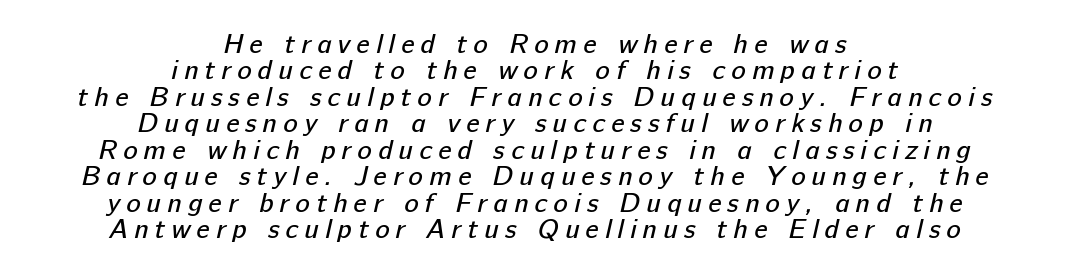
{"bold": "no", "underline": "no", "align": "center", "line_spacing": "tight", "line_spacing_ratio": 0.98, "letter_spacing": "wide", "letter_spacing_em": 0.23, "glyph_px": 27}
